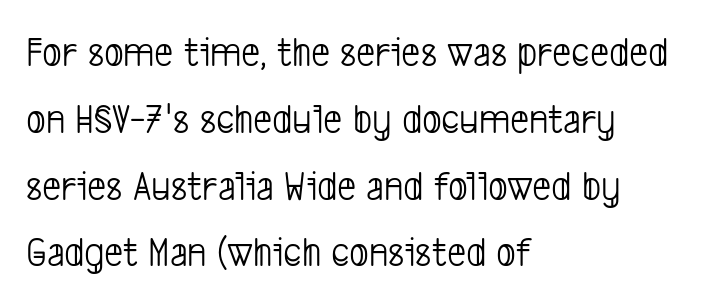
The image shows 42 px light, condensed sans-serif type; set left-aligned, normal line spacing (1.59x), normal letter spacing, not underlined; low stroke contrast and a medium x-height.
